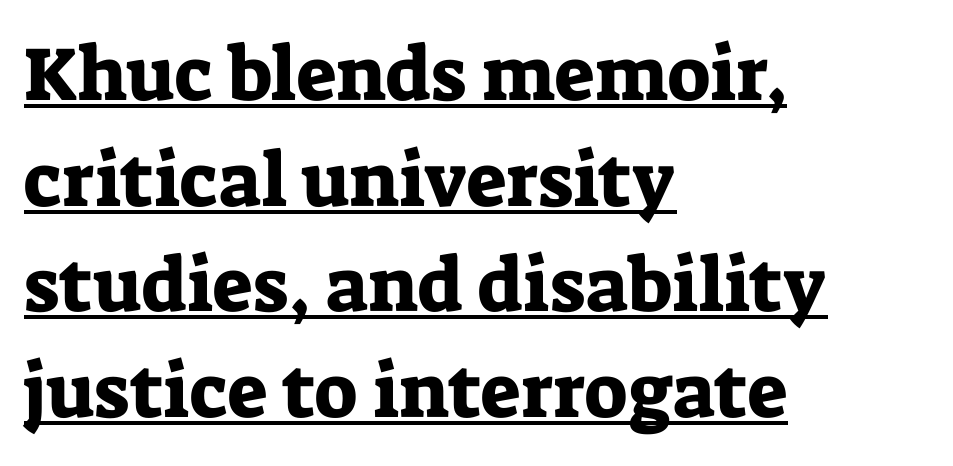
{"serif": "yes", "italic": "no", "width": "normal", "stroke_contrast": "low", "x_height": "medium", "monospaced": "no", "underline": "yes", "align": "left", "line_spacing": "normal", "line_spacing_ratio": 1.39, "letter_spacing": "normal", "letter_spacing_em": 0.0, "glyph_px": 76}
